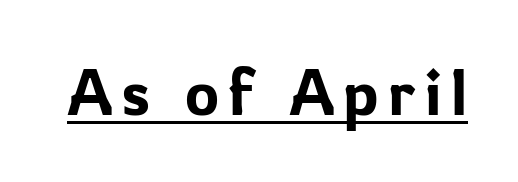
Q: Is the text italic (slanted)? A: No, it is upright.
Q: Is the typeface a serif or a sans-serif typeface? A: Sans-serif.
Q: Is the text underlined? A: Yes.
Q: Width (condensed, normal, or wide)? A: Normal.
Q: Stroke contrast? A: Low.
Q: x-height? A: Medium.
Q: Monospaced? A: No.
